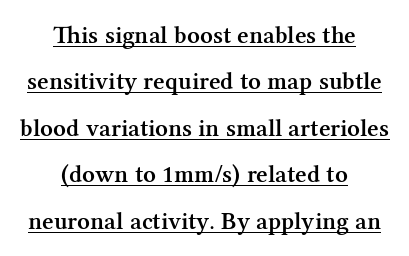
There is no visible air inserted between adjacent glyphs. A semibold gives these letters moderate extra thickness, short of bold. You can see a thin bar hugging the bottom of the glyphs. Horizontally, the lines are justified to the midpoint only. Posture: upright roman.
